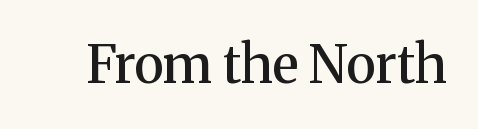
The horizontal fit of the characters is conventional and even. Small tapered or slab feet sit at the stroke ends, so this counts as serif. The space beneath each line is pristine and unruled. Set as a demibold, roughly 600 on the weight scale. The letters stand upright; this is a roman face. Varying glyph widths throughout — classic text-font behaviour.
